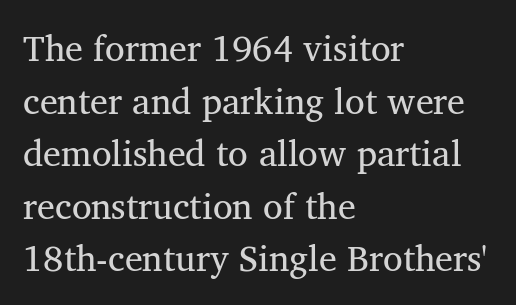
{"serif": "yes", "italic": "no", "bold": "no", "weight": "regular", "width": "normal", "stroke_contrast": "medium", "x_height": "medium", "monospaced": "no", "underline": "no", "align": "left", "line_spacing": "normal", "line_spacing_ratio": 1.46, "letter_spacing": "normal", "letter_spacing_em": 0.0, "glyph_px": 36}
